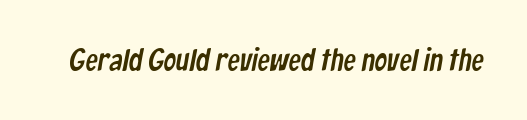
Q: Is the typeface a serif or a sans-serif typeface? A: Sans-serif.
Q: Is the text underlined? A: No.
Q: Is the spacing between letters normal or unusually wide? A: Normal.
Q: Width (condensed, normal, or wide)? A: Condensed.
Q: Stroke contrast? A: Low.
Q: x-height? A: Medium.
Q: Monospaced? A: No.
